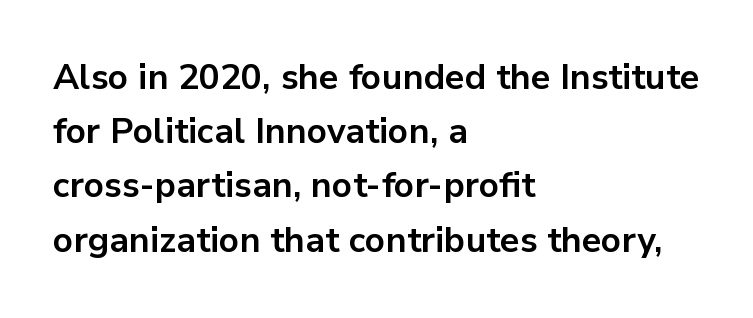
The image shows 35 px bold sans-serif type, upright; set left-aligned, normal line spacing (1.55x), normal letter spacing, not underlined; low stroke contrast and a medium x-height.
